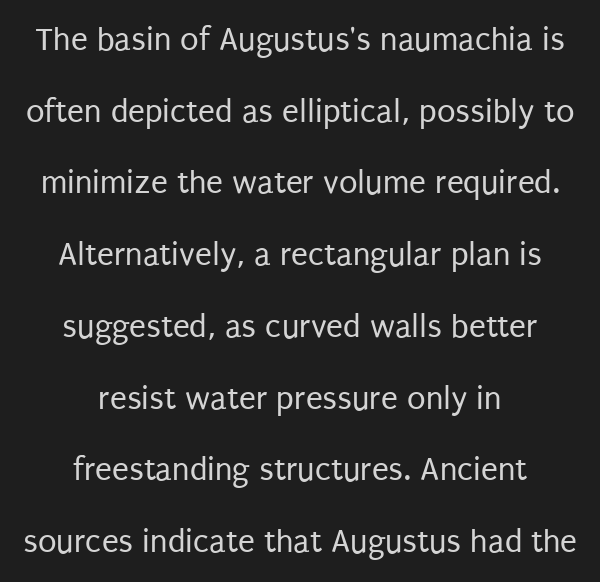
{"serif": "no", "italic": "no", "bold": "no", "weight": "regular", "width": "condensed", "stroke_contrast": "low", "x_height": "large", "monospaced": "no", "underline": "no", "align": "center", "line_spacing": "loose", "line_spacing_ratio": 2.11, "letter_spacing": "normal", "letter_spacing_em": 0.0, "glyph_px": 34}
